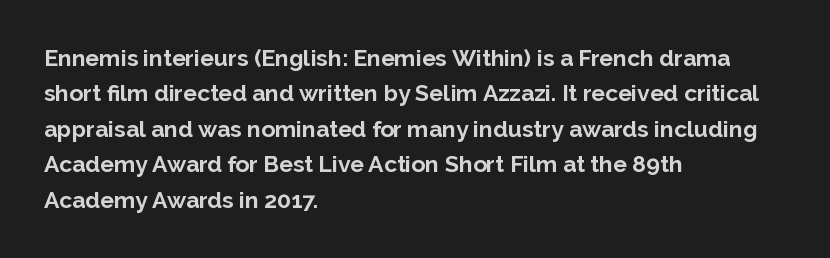
The image shows 23 px bold type, upright; set left-aligned, normal line spacing (1.54x), normal letter spacing, not underlined.
